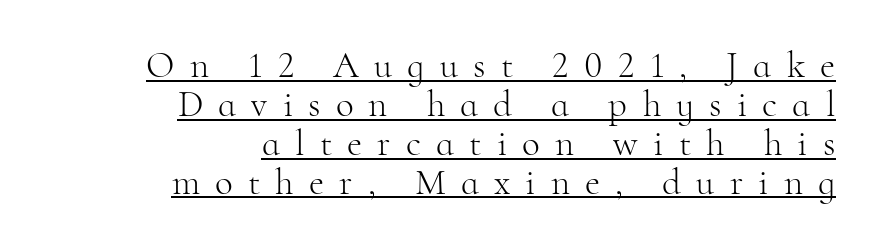
Q: Is the text bold? A: No.
Q: Is the text italic (slanted)? A: No, it is upright.
Q: Is the typeface a serif or a sans-serif typeface? A: Serif.
Q: Is the text underlined? A: Yes.
Q: How is the paragraph aligned? A: Right-aligned.
Q: Is the spacing between letters normal or unusually wide? A: Unusually wide.
Q: Is the spacing between lines tight, normal or loose? A: Tight.
Q: Width (condensed, normal, or wide)? A: Normal.
Q: Stroke contrast? A: High.
Q: x-height? A: Small.
Q: Monospaced? A: No.
